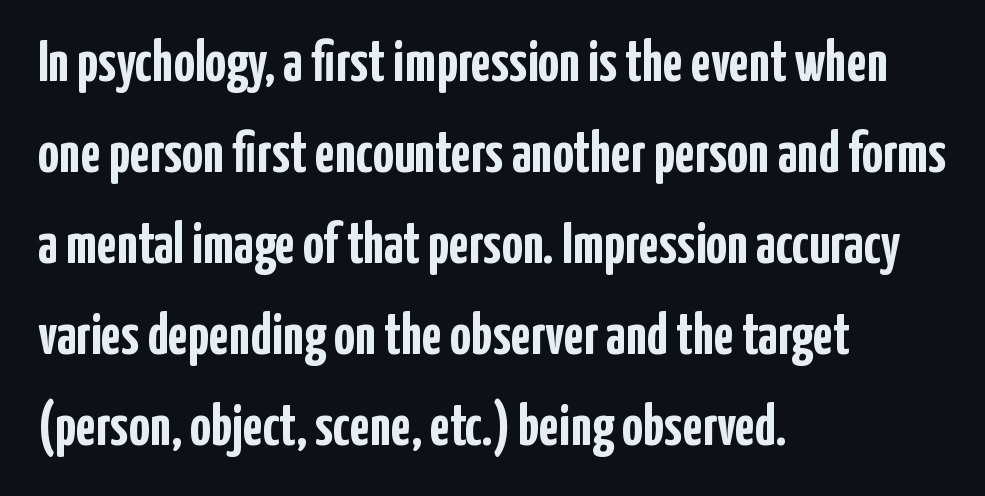
Q: Is the text bold? A: Yes.
Q: Is the text italic (slanted)? A: No, it is upright.
Q: Is the typeface a serif or a sans-serif typeface? A: Sans-serif.
Q: Is the text underlined? A: No.
Q: How is the paragraph aligned? A: Left-aligned.
Q: Is the spacing between letters normal or unusually wide? A: Normal.
Q: Is the spacing between lines tight, normal or loose? A: Normal.
Q: Width (condensed, normal, or wide)? A: Condensed.
Q: Stroke contrast? A: Low.
Q: x-height? A: Medium.
Q: Monospaced? A: No.
